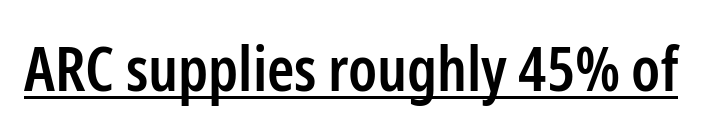
The image shows 62 px semibold, condensed sans-serif type, upright; set normal letter spacing, underlined; low stroke contrast and a medium x-height.
